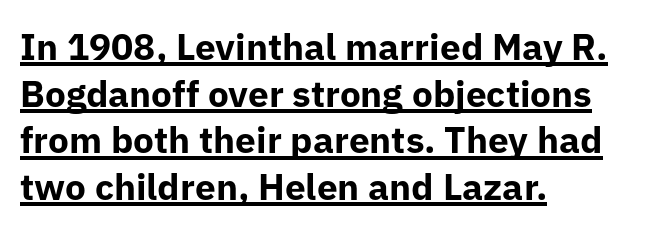
{"serif": "no", "italic": "no", "bold": "yes", "weight": "bold", "width": "normal", "stroke_contrast": "low", "x_height": "medium", "monospaced": "no", "underline": "yes", "align": "left", "line_spacing": "normal", "line_spacing_ratio": 1.26, "letter_spacing": "normal", "letter_spacing_em": 0.0, "glyph_px": 37}
